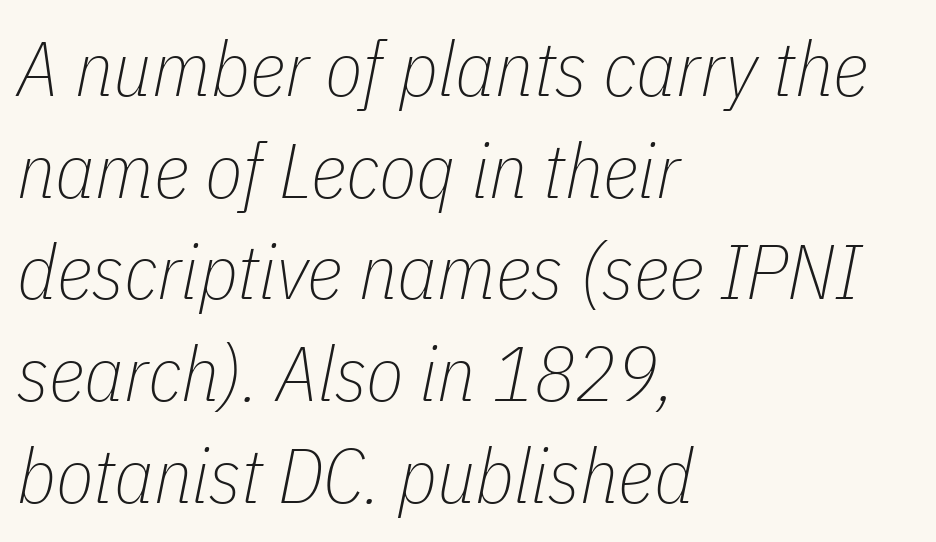
The characters are drawn with everyday or finer stroke widths. Each new line begins a customary step beneath the previous one. Here the designer chose a conventional face with non-uniform glyph widths. Students, note that the glyphs here touch the page at normal intervals. Rendered with sloped, italic letterforms.
